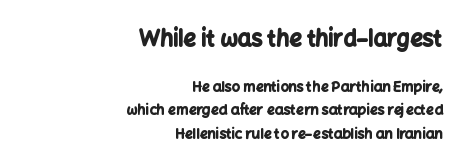
Whoever set this made the first block the dominant, larger element. Glance below the letters and you will spot only blank space. Letter spacing: default. Is the type bold? Yes — the strokes are clearly thick and heavy. Honestly, the row spacing looks completely unremarkable.
